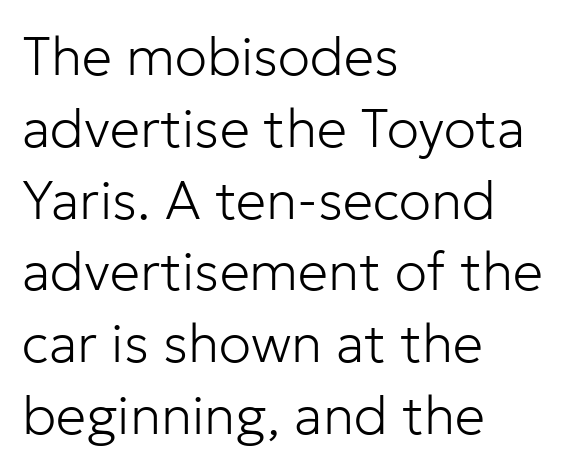
Q: Is the text bold? A: No.
Q: Is the text italic (slanted)? A: No, it is upright.
Q: Is the typeface a serif or a sans-serif typeface? A: Sans-serif.
Q: Is the text underlined? A: No.
Q: How is the paragraph aligned? A: Left-aligned.
Q: Is the spacing between letters normal or unusually wide? A: Normal.
Q: Is the spacing between lines tight, normal or loose? A: Normal.
Q: Width (condensed, normal, or wide)? A: Normal.
Q: Stroke contrast? A: Low.
Q: x-height? A: Medium.
Q: Monospaced? A: No.
